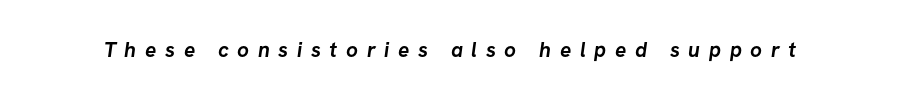
{"bold": "yes", "underline": "no", "letter_spacing": "wide", "letter_spacing_em": 0.41, "glyph_px": 21}
